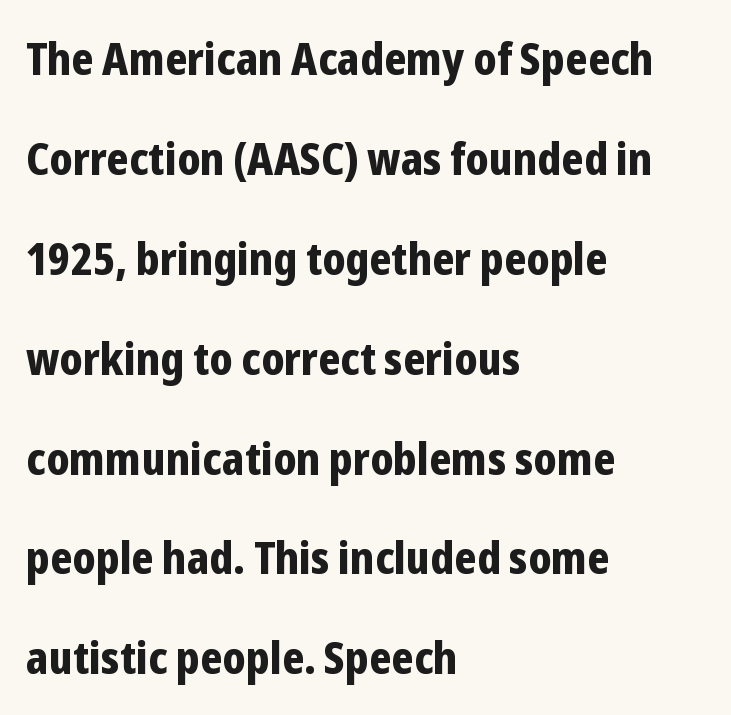
Inter-character spacing is left at the font's built-in metrics. The designer dialed line spacing up above the default. The letters advance in unequal steps, a hallmark of proportional type. Regarding serifs, this sample does without them.
